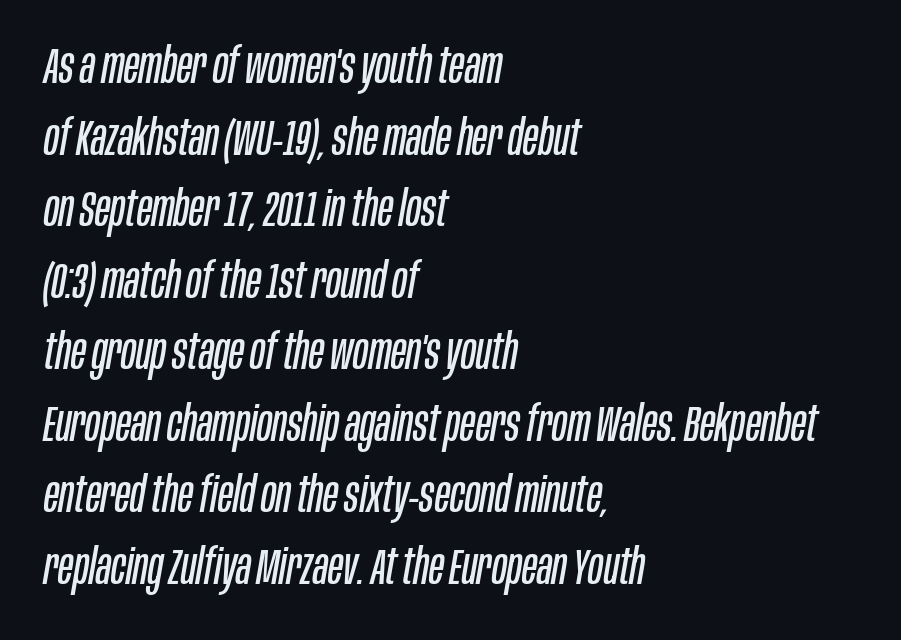
Q: Is the text bold? A: No.
Q: Is the text italic (slanted)? A: Yes, it leans right by about 10 degrees.
Q: Is the text underlined? A: No.
Q: How is the paragraph aligned? A: Left-aligned.
Q: Is the spacing between letters normal or unusually wide? A: Normal.
Q: Is the spacing between lines tight, normal or loose? A: Normal.
Q: Width (condensed, normal, or wide)? A: Condensed.
Q: Stroke contrast? A: Low.
Q: x-height? A: Large.
Q: Monospaced? A: No.
